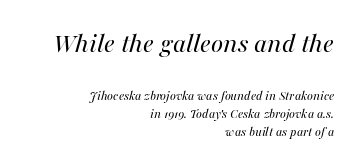
Q: Is the text bold? A: No.
Q: Is the text italic (slanted)? A: Yes, it leans right by about 16 degrees.
Q: Is the text underlined? A: No.
Q: How is the paragraph aligned? A: Right-aligned.
Q: Is the spacing between letters normal or unusually wide? A: Normal.
Q: Is the spacing between lines tight, normal or loose? A: Normal.
Q: Which block of text is set in a larger size, the first (top) or the second (bottom)? A: The first (top) one.
Q: Width (condensed, normal, or wide)? A: Normal.
Q: Stroke contrast? A: Medium.
Q: x-height? A: Medium.
Q: Monospaced? A: No.
